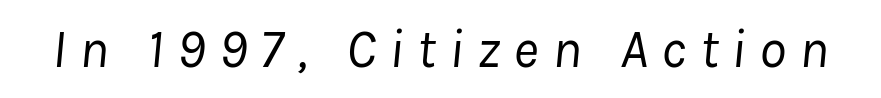
{"italic": "yes", "lean": "right", "slant_degrees": 8, "bold": "no", "weight": "regular", "width": "normal", "stroke_contrast": "low", "x_height": "medium", "monospaced": "no", "underline": "no", "letter_spacing": "wide", "letter_spacing_em": 0.25, "glyph_px": 54}
